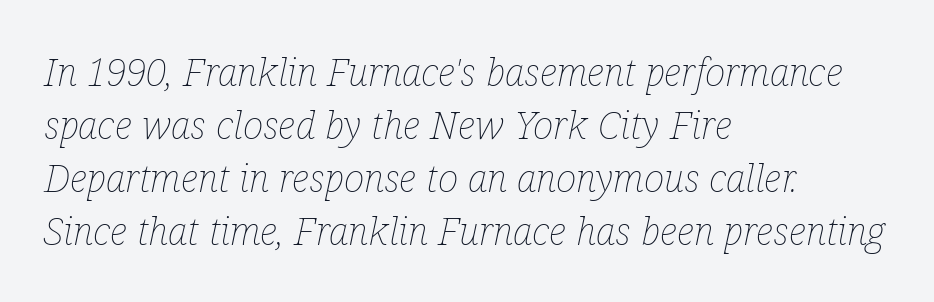
Do the characters align in a grid? No, the font is proportional. When letters slant like this, we call the style italic. No letter is thick-stroked: the sample isn't bold. Quick note: underline off. Casual observation: everything's shoved over to the left. What's the leading like? Ordinary, nothing unusual.
